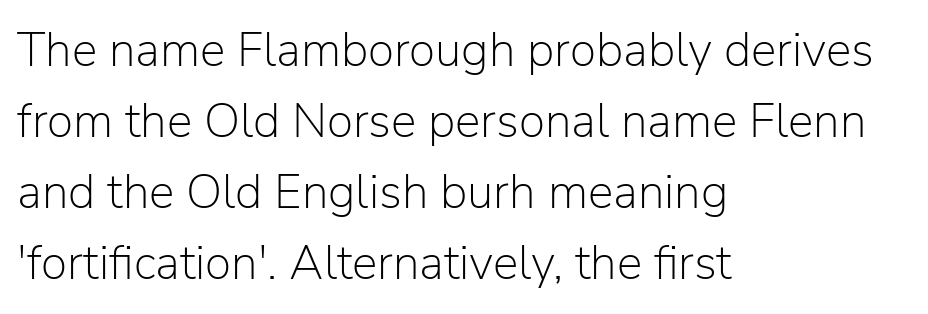
{"serif": "no", "italic": "no", "bold": "no", "weight": "light", "width": "normal", "stroke_contrast": "low", "x_height": "medium", "monospaced": "no", "underline": "no", "align": "left", "line_spacing": "normal", "line_spacing_ratio": 1.48, "letter_spacing": "normal", "letter_spacing_em": 0.0, "glyph_px": 48}
